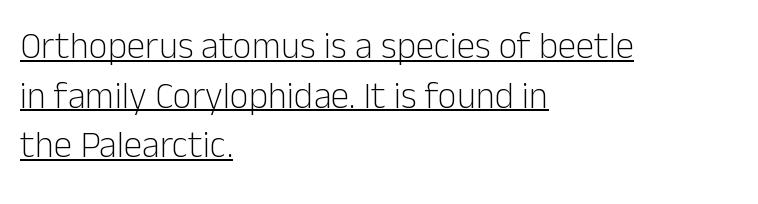
Q: Is the text bold? A: No.
Q: Is the text italic (slanted)? A: No, it is upright.
Q: Is the typeface a serif or a sans-serif typeface? A: Sans-serif.
Q: Is the text underlined? A: Yes.
Q: How is the paragraph aligned? A: Left-aligned.
Q: Is the spacing between letters normal or unusually wide? A: Normal.
Q: Is the spacing between lines tight, normal or loose? A: Normal.
Q: Width (condensed, normal, or wide)? A: Normal.
Q: Stroke contrast? A: Low.
Q: x-height? A: Medium.
Q: Monospaced? A: No.
